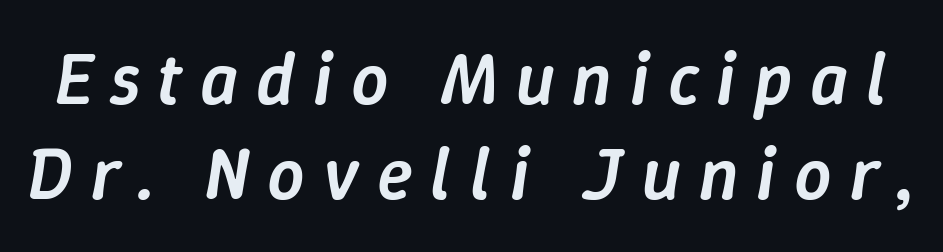
The image shows 74 px semibold type, italic (leaning right); set normal line spacing (1.29x), unusually wide letter spacing (+0.24 em), not underlined; low stroke contrast and a medium x-height.
